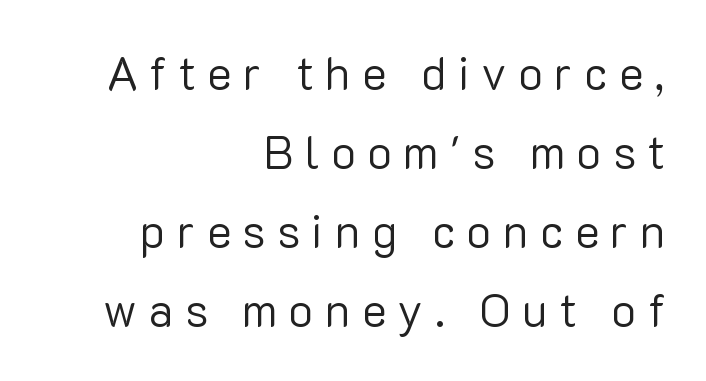
Characters remain perfectly vertical along every line. This sample is right-justified, so line beginnings fall wherever the words allow. Observe the wide spacing: letters keep a clear distance from each other. Words float on clear page, feet unadorned. The letters look calm and open, with moderate or lighter stems. Font category for this specimen: sans-serif.
